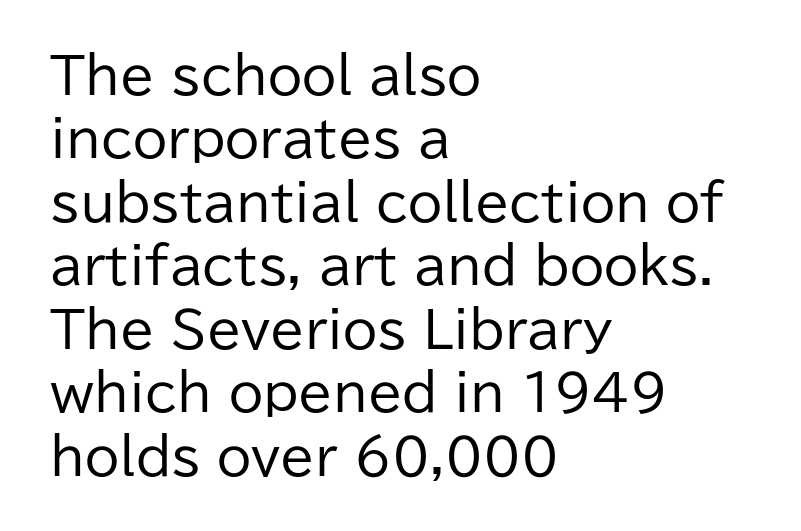
Q: Is the text bold? A: No.
Q: Is the text italic (slanted)? A: No, it is upright.
Q: Is the typeface a serif or a sans-serif typeface? A: Sans-serif.
Q: Is the text underlined? A: No.
Q: How is the paragraph aligned? A: Left-aligned.
Q: Is the spacing between letters normal or unusually wide? A: Normal.
Q: Is the spacing between lines tight, normal or loose? A: Normal.
Q: Width (condensed, normal, or wide)? A: Normal.
Q: Stroke contrast? A: Low.
Q: x-height? A: Medium.
Q: Monospaced? A: No.
